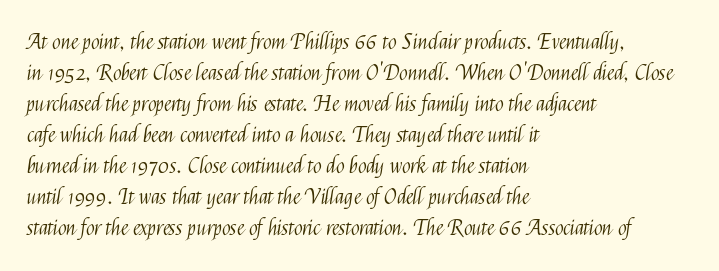
Q: Is the text bold? A: No.
Q: Is the text italic (slanted)? A: Yes.
Q: Is the text underlined? A: No.
Q: How is the paragraph aligned? A: Left-aligned.
Q: Is the spacing between letters normal or unusually wide? A: Normal.
Q: Is the spacing between lines tight, normal or loose? A: Normal.
